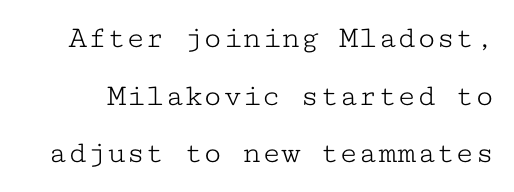
{"serif": "yes", "italic": "no", "bold": "no", "weight": "light", "width": "wide", "stroke_contrast": "low", "x_height": "medium", "monospaced": "yes", "underline": "no", "line_spacing_ratio": 1.8, "letter_spacing": "normal", "letter_spacing_em": 0.0, "glyph_px": 32}
